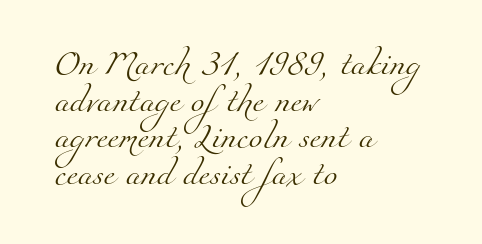
Q: Is the text bold? A: No.
Q: Is the text underlined? A: No.
Q: How is the paragraph aligned? A: Left-aligned.
Q: Is the spacing between letters normal or unusually wide? A: Normal.
Q: Is the spacing between lines tight, normal or loose? A: Normal.
